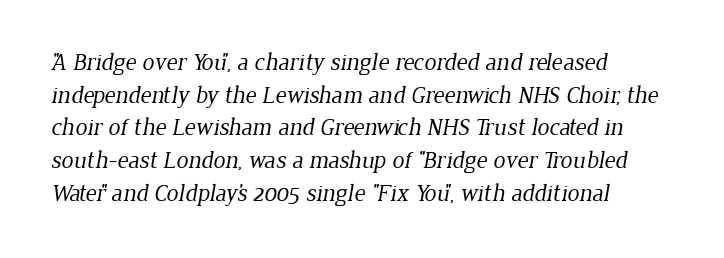
The image shows 24 px text type; set left-aligned, normal line spacing (1.36x), normal letter spacing, not underlined.
